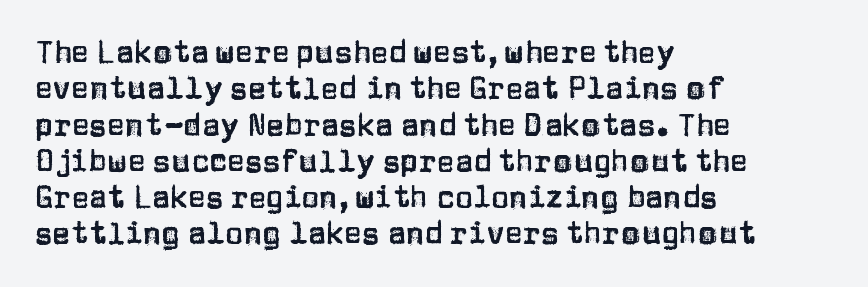
Q: Is the text italic (slanted)? A: No, it is upright.
Q: Is the typeface a serif or a sans-serif typeface? A: Sans-serif.
Q: Is the text underlined? A: No.
Q: How is the paragraph aligned? A: Left-aligned.
Q: Is the spacing between letters normal or unusually wide? A: Normal.
Q: Width (condensed, normal, or wide)? A: Normal.
Q: Stroke contrast? A: Low.
Q: x-height? A: Large.
Q: Monospaced? A: No.
